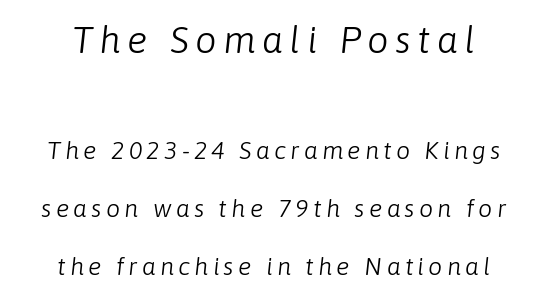
The baseline area is clear. Which chunk is bigger? The first one — the top block dwarfs the bottom. Stem width sits at or under what a default text font uses. You could fit nearly another row in the gap between these rows. The rendering uses natural spacing where letterforms have individual widths.
